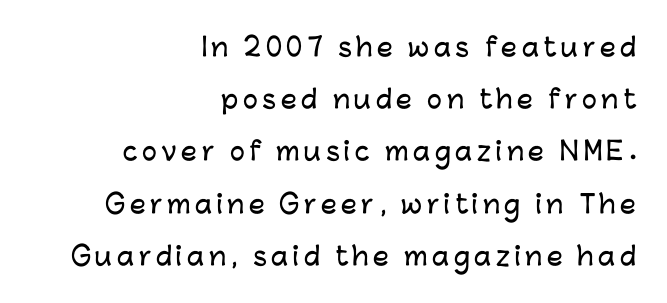
Q: Is the text italic (slanted)? A: No, it is upright.
Q: Is the text underlined? A: No.
Q: How is the paragraph aligned? A: Right-aligned.
Q: Is the spacing between lines tight, normal or loose? A: Loose.
